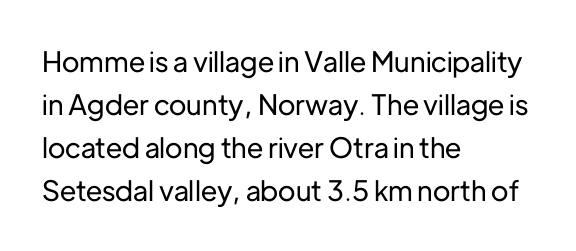
Q: Is the text italic (slanted)? A: No, it is upright.
Q: Is the typeface a serif or a sans-serif typeface? A: Sans-serif.
Q: Is the text underlined? A: No.
Q: How is the paragraph aligned? A: Left-aligned.
Q: Is the spacing between letters normal or unusually wide? A: Normal.
Q: Is the spacing between lines tight, normal or loose? A: Normal.
Q: Width (condensed, normal, or wide)? A: Normal.
Q: Stroke contrast? A: Low.
Q: x-height? A: Medium.
Q: Monospaced? A: No.
